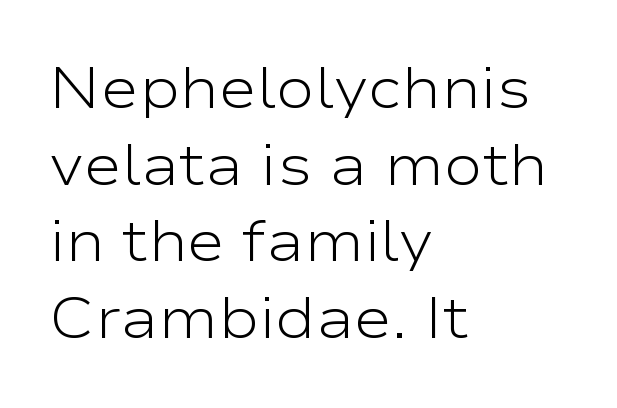
The strokes are not fattened; the text isn't bold. Each row of text sits above clean, open space. Each line starts at the same left margin while the right side varies. No extra tracking has been applied to these lines. The letters stand straight up with perfectly vertical stems. The passage shown stacks its lines at a standard gap.
